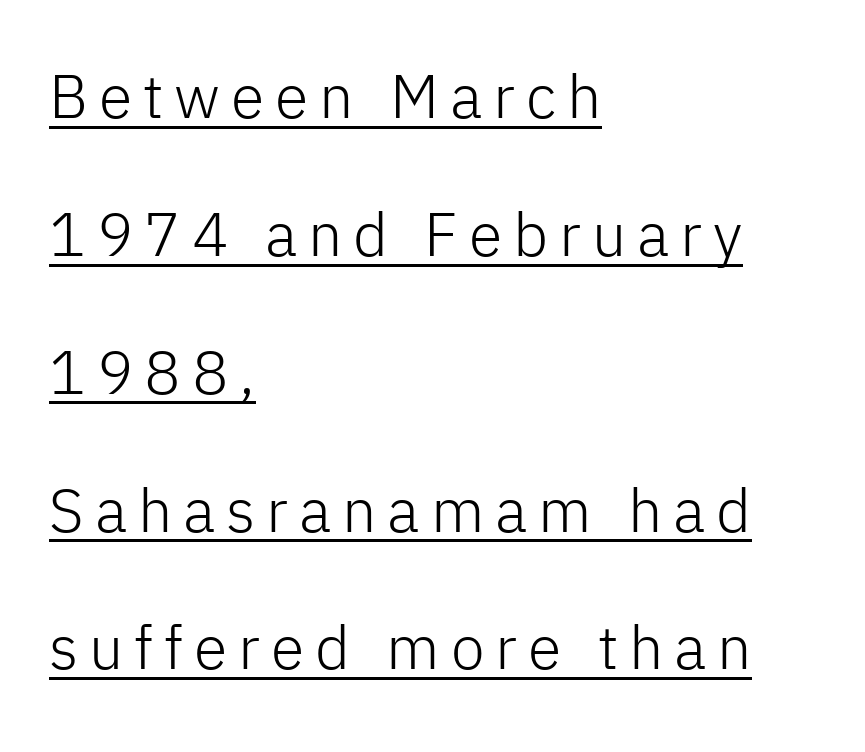
The image shows 61 px light sans-serif type, upright; set left-aligned, loose line spacing (2.26x), underlined; low stroke contrast and a medium x-height.
